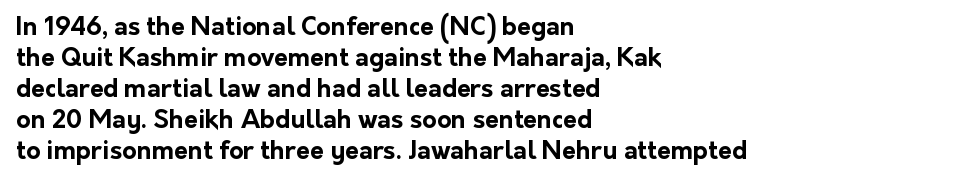
You'd pick this weight for a headline — it's a proper bold. Upright lettering throughout. Nothing unusual about the tracking: characters are spaced as the font intends. Check the space under the baseline: it is left empty.
